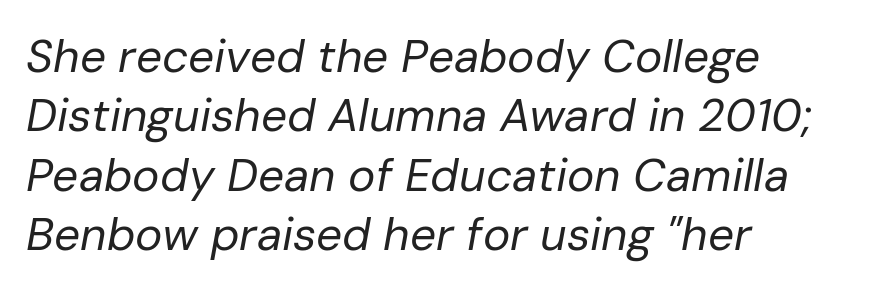
Q: Is the text bold? A: No.
Q: Is the text italic (slanted)? A: Yes, it leans right by about 10 degrees.
Q: Is the text underlined? A: No.
Q: How is the paragraph aligned? A: Left-aligned.
Q: Is the spacing between letters normal or unusually wide? A: Normal.
Q: Is the spacing between lines tight, normal or loose? A: Normal.
Q: Width (condensed, normal, or wide)? A: Normal.
Q: Stroke contrast? A: Low.
Q: x-height? A: Medium.
Q: Monospaced? A: No.
